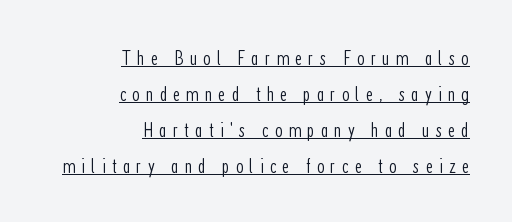
The image shows 22 px text type, upright; set right-aligned, normal line spacing (1.63x), unusually wide letter spacing (+0.27 em), underlined.
